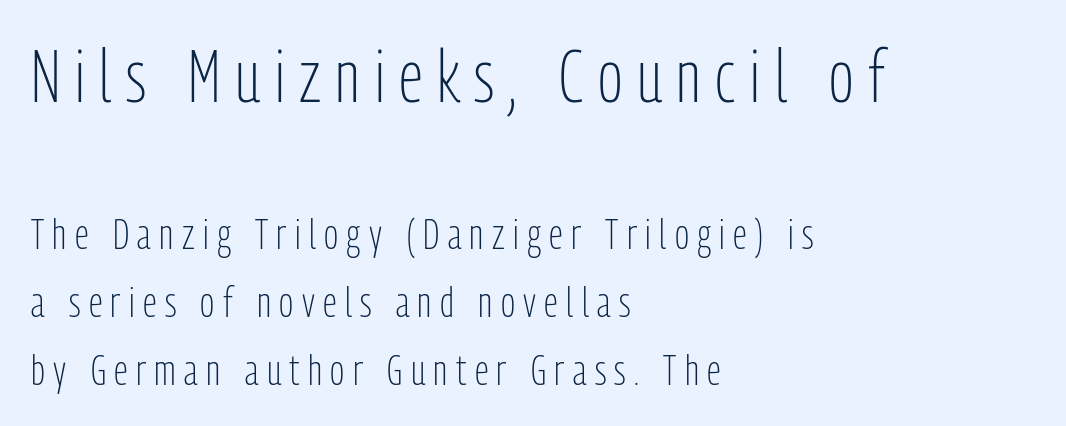
The image shows 73 px light, condensed sans-serif type, upright; set left-aligned, normal line spacing (1.62x), unusually wide letter spacing (+0.2 em), not underlined; the first (top) block is 1.74x larger; low stroke contrast and a medium x-height.
